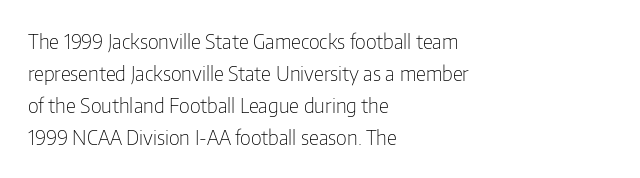
The image shows 20 px text type, upright; set left-aligned, normal line spacing (1.6x), normal letter spacing, not underlined.
